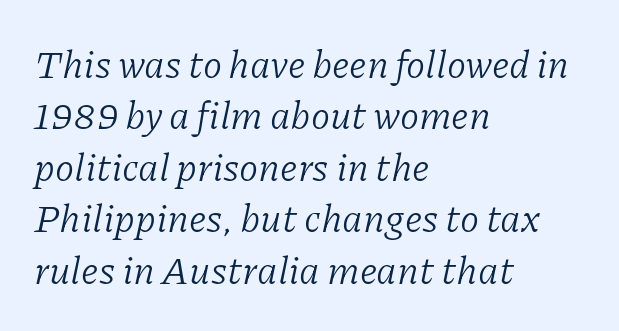
The image shows 39 px light serif type, italic (leaning right); set left-aligned, normal line spacing (1.32x), normal letter spacing, not underlined; low stroke contrast and a medium x-height.
